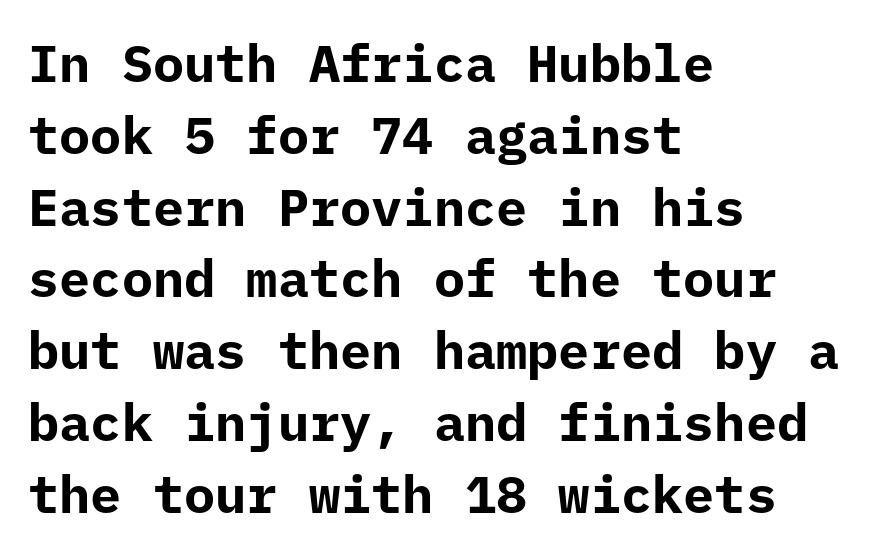
A typesetter would call this leading conventional body-copy spacing. What stands out about the letter spacing? Nothing — it is the standard amount. The passage shown is typeset with a sans-serif family. You could count columns in this text — the font is strictly monospaced. The axis of the letterforms is exactly vertical.
